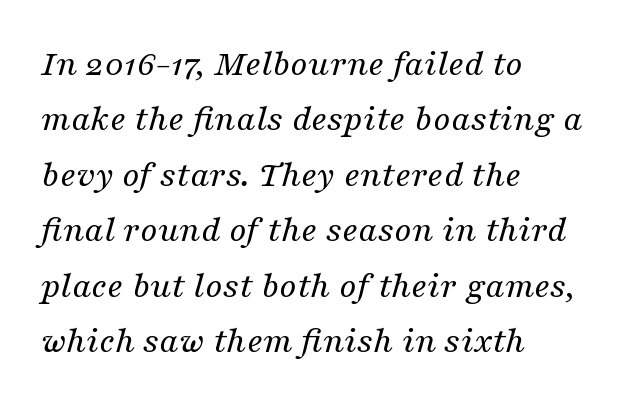
The image shows 38 px regular-weight serif type, italic (leaning right); set left-aligned, normal line spacing (1.46x), normal letter spacing, not underlined; medium stroke contrast and a medium x-height.
